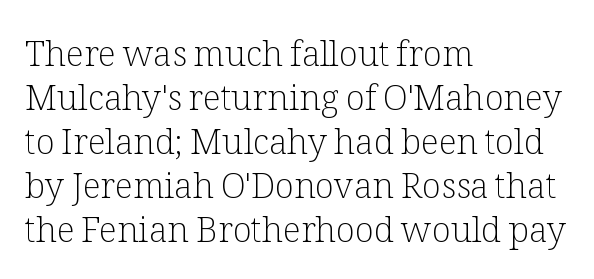
Q: Is the text bold? A: No.
Q: Is the text italic (slanted)? A: No, it is upright.
Q: Is the typeface a serif or a sans-serif typeface? A: Serif.
Q: Is the text underlined? A: No.
Q: How is the paragraph aligned? A: Left-aligned.
Q: Is the spacing between letters normal or unusually wide? A: Normal.
Q: Is the spacing between lines tight, normal or loose? A: Normal.
Q: Width (condensed, normal, or wide)? A: Normal.
Q: Stroke contrast? A: Low.
Q: x-height? A: Medium.
Q: Monospaced? A: No.
